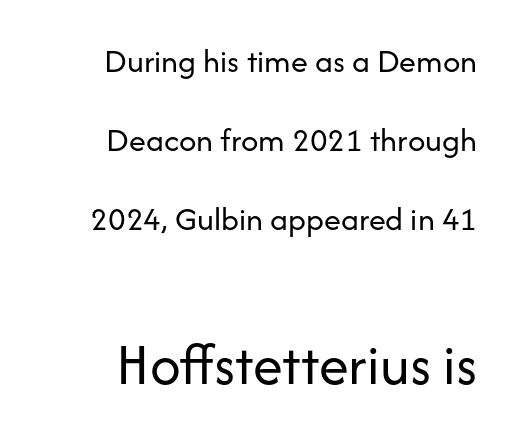
Q: Is the text bold? A: No.
Q: Is the text italic (slanted)? A: No, it is upright.
Q: Is the typeface a serif or a sans-serif typeface? A: Sans-serif.
Q: Is the text underlined? A: No.
Q: How is the paragraph aligned? A: Right-aligned.
Q: Is the spacing between letters normal or unusually wide? A: Normal.
Q: Is the spacing between lines tight, normal or loose? A: Loose.
Q: Which block of text is set in a larger size, the first (top) or the second (bottom)? A: The second (bottom) one.
Q: Width (condensed, normal, or wide)? A: Normal.
Q: Stroke contrast? A: Low.
Q: x-height? A: Medium.
Q: Monospaced? A: No.
